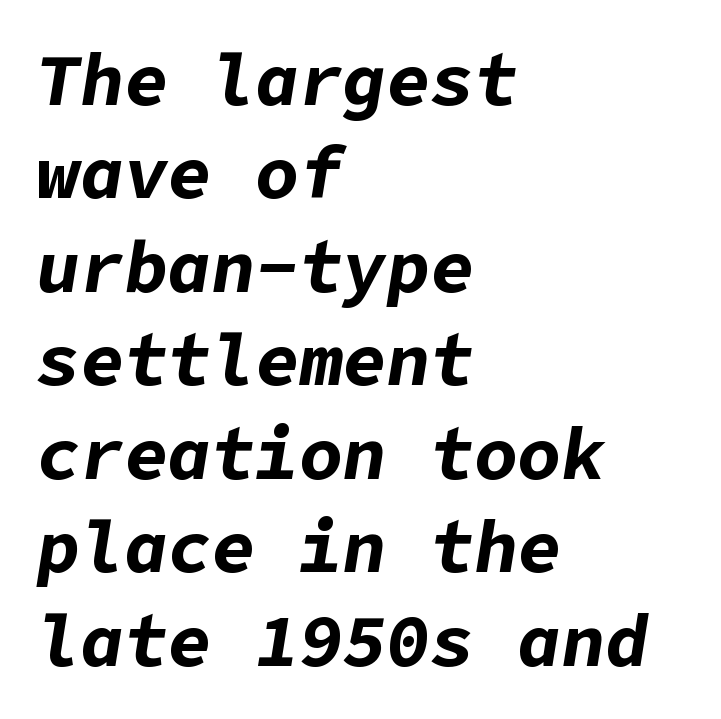
{"italic": "yes", "lean": "right", "slant_degrees": 9, "bold": "yes", "weight": "bold", "width": "normal", "stroke_contrast": "low", "x_height": "medium", "underline": "no", "align": "left", "line_spacing": "normal", "line_spacing_ratio": 1.28, "letter_spacing": "normal", "letter_spacing_em": 0.0, "glyph_px": 73}
